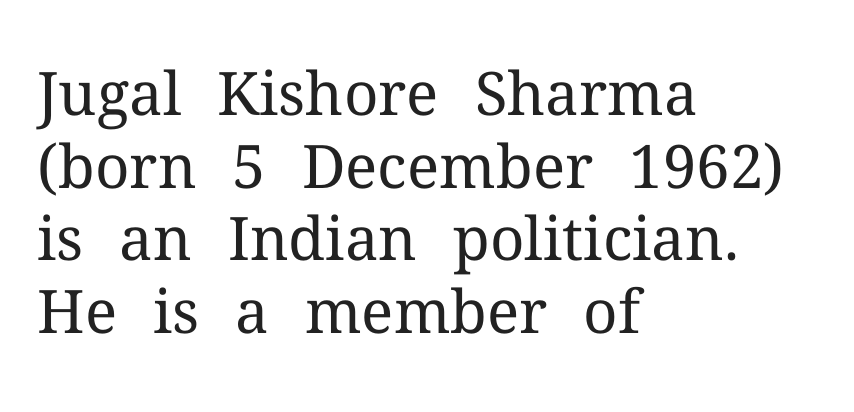
The image shows 60 px regular-weight serif type, upright; set left-aligned, line spacing 1.21x, normal letter spacing, not underlined; medium stroke contrast and a medium x-height.
